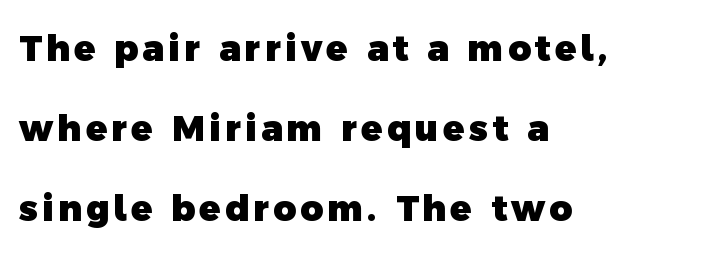
Q: Is the text bold? A: Yes.
Q: Is the typeface a serif or a sans-serif typeface? A: Sans-serif.
Q: Is the text underlined? A: No.
Q: How is the paragraph aligned? A: Left-aligned.
Q: Is the spacing between lines tight, normal or loose? A: Loose.
Q: Width (condensed, normal, or wide)? A: Normal.
Q: x-height? A: Medium.
Q: Monospaced? A: No.
